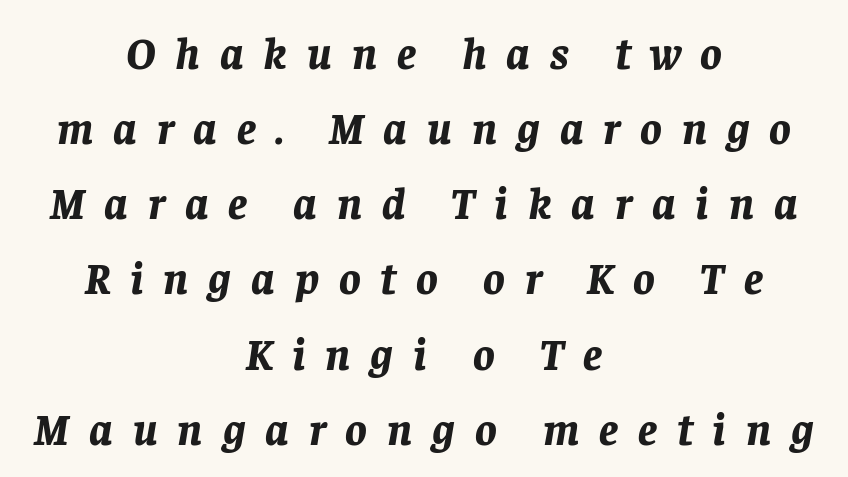
Yep, that's italic — everything's leaning. Which margin do the lines hug? Neither — every line sits in the middle. You could not count columns in this text — the font is proportionally spaced. The rendering inserts visible extra space after every character.
